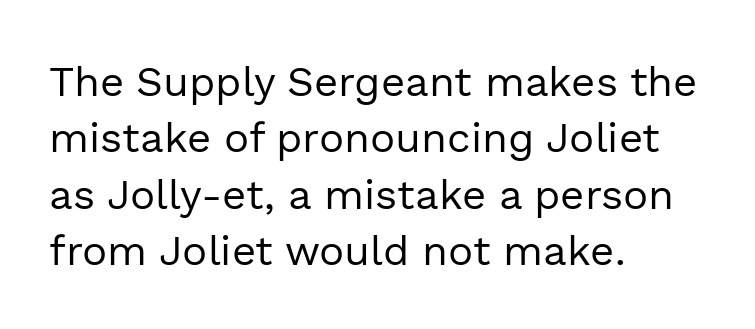
The image shows 42 px regular-weight sans-serif type, upright; set left-aligned, normal line spacing (1.34x), normal letter spacing, not underlined; a medium x-height.
